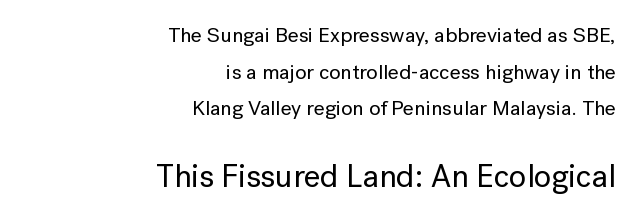
Q: Is the text italic (slanted)? A: No, it is upright.
Q: Is the typeface a serif or a sans-serif typeface? A: Sans-serif.
Q: Is the text underlined? A: No.
Q: How is the paragraph aligned? A: Right-aligned.
Q: Is the spacing between letters normal or unusually wide? A: Normal.
Q: Which block of text is set in a larger size, the first (top) or the second (bottom)? A: The second (bottom) one.
Q: Width (condensed, normal, or wide)? A: Normal.
Q: Stroke contrast? A: Low.
Q: x-height? A: Medium.
Q: Monospaced? A: No.
